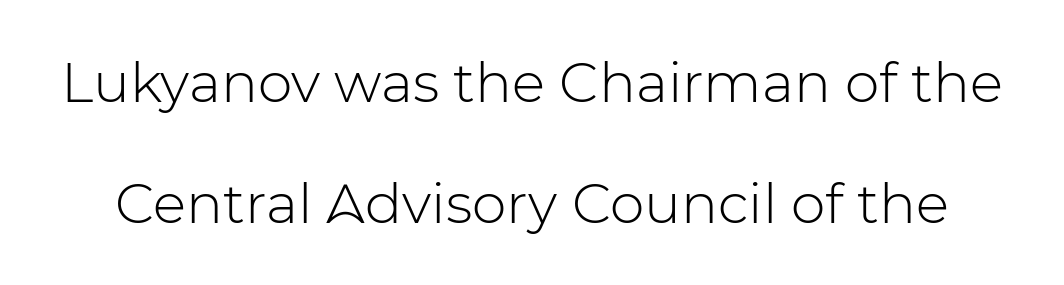
The face used here is proportionally spaced, like ordinary book or web type. These lines keep a tight, regular rhythm from letter to letter. The type sits square on the baseline with zero lean. Nobody drew a line under any word here. The block of text is sparse from top to bottom, with ample space between rows. The type family on display is of the sans-serif kind.
